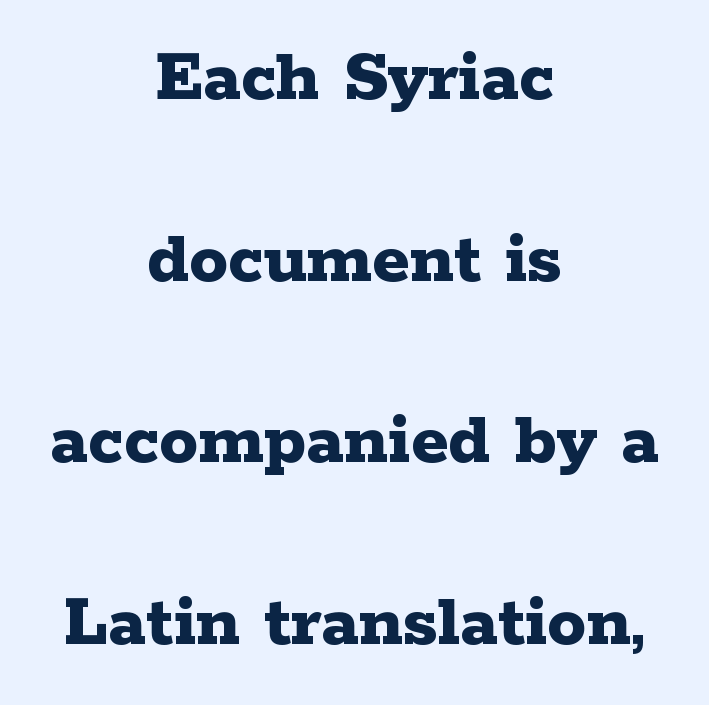
{"serif": "yes", "italic": "no", "bold": "yes", "weight": "bold", "width": "wide", "stroke_contrast": "low", "x_height": "medium", "monospaced": "no", "underline": "no", "align": "center", "line_spacing": "loose", "line_spacing_ratio": 2.33, "letter_spacing": "normal", "letter_spacing_em": 0.0, "glyph_px": 78}
